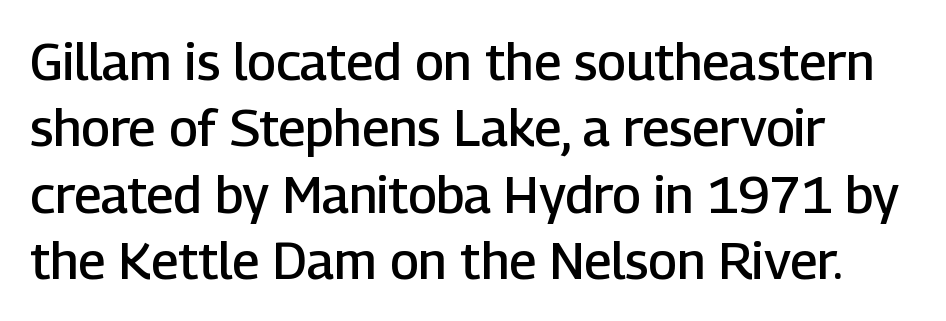
The image shows 51 px semibold sans-serif type, upright; set left-aligned, normal line spacing (1.3x), normal letter spacing, not underlined; low stroke contrast and a medium x-height.
